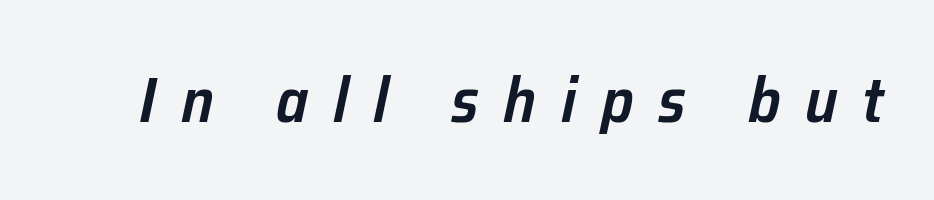
{"italic": "yes", "lean": "right", "slant_degrees": 12, "bold": "semi", "weight": "semibold", "width": "normal", "stroke_contrast": "low", "x_height": "medium", "monospaced": "no", "underline": "no", "letter_spacing": "wide", "letter_spacing_em": 0.39, "glyph_px": 63}
